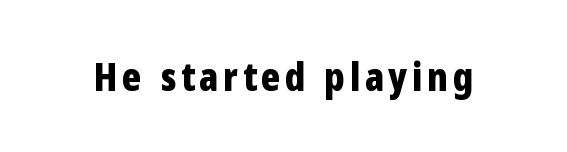
The image shows 39 px bold, condensed sans-serif type, upright; set not underlined; low stroke contrast and a medium x-height.
